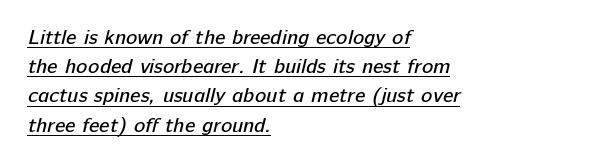
The image shows 21 px text type; set left-aligned, normal line spacing (1.39x), normal letter spacing, underlined.
